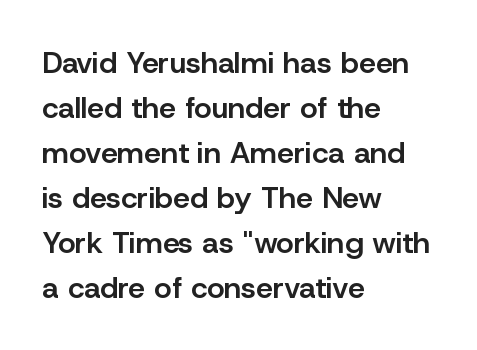
Q: Is the text bold? A: Semi-bold.
Q: Is the text italic (slanted)? A: No, it is upright.
Q: Is the typeface a serif or a sans-serif typeface? A: Sans-serif.
Q: Is the text underlined? A: No.
Q: How is the paragraph aligned? A: Left-aligned.
Q: Is the spacing between letters normal or unusually wide? A: Normal.
Q: Is the spacing between lines tight, normal or loose? A: Normal.
Q: Width (condensed, normal, or wide)? A: Normal.
Q: Stroke contrast? A: Low.
Q: x-height? A: Medium.
Q: Monospaced? A: No.
